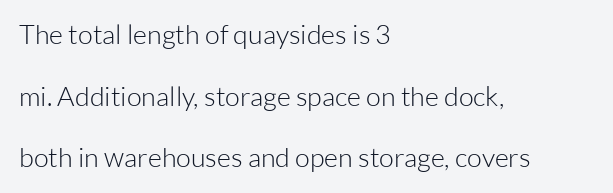
Widely set lines give the paragraph a tall, airy silhouette. The specimen omits any rule beneath the text block's lines. Italic? Not at all — the glyphs are vertical. The rendering keeps characters at their native spacing. Where is the straight margin? On the left. Is the stroke heavy? The answer is a plain regular-or-lighter.
